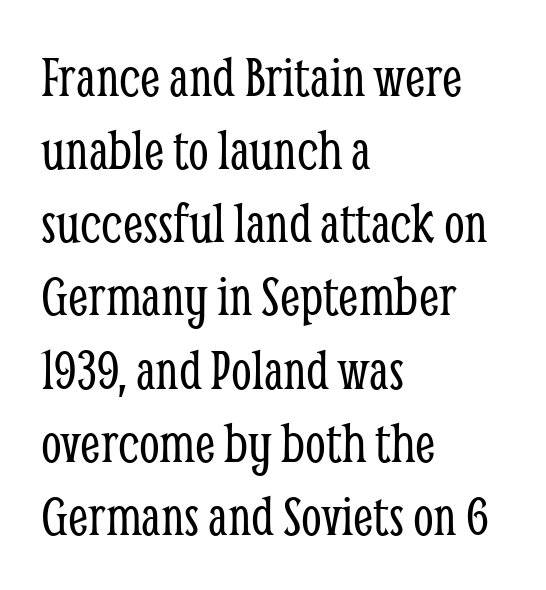
The image shows 59 px light, condensed serif type, upright; set left-aligned, line spacing 1.24x, normal letter spacing, not underlined; low stroke contrast and a medium x-height.
